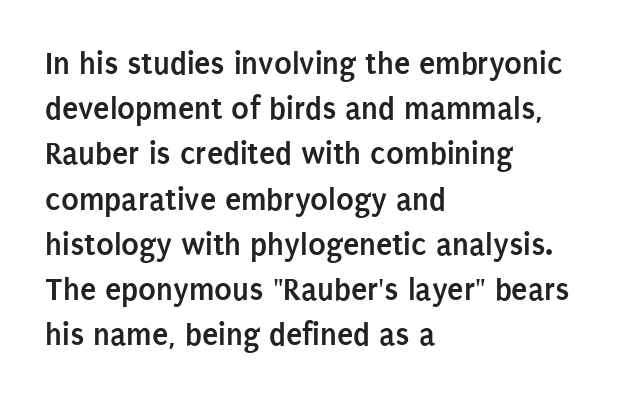
{"serif": "no", "italic": "no", "bold": "yes", "weight": "semibold", "width": "condensed", "stroke_contrast": "low", "x_height": "large", "monospaced": "no", "underline": "no", "align": "left", "line_spacing": "normal", "line_spacing_ratio": 1.37, "letter_spacing": "normal", "letter_spacing_em": 0.0, "glyph_px": 33}
